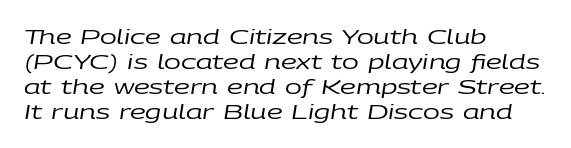
{"italic": "yes", "lean": "right", "slant_degrees": 9, "bold": "no", "underline": "no", "align": "left", "line_spacing": "normal", "line_spacing_ratio": 1.25, "letter_spacing": "normal", "letter_spacing_em": 0.0, "glyph_px": 20}
